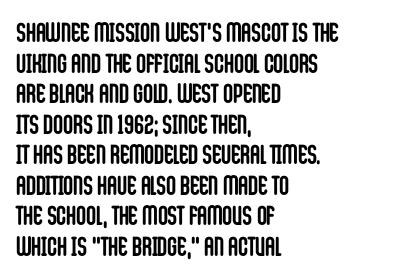
The image shows 27 px bold type, upright; set left-aligned, tight line spacing (1.13x), normal letter spacing, not underlined.
